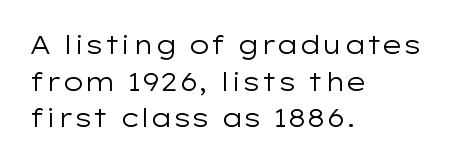
Weight: in the light-to-regular range. In CSS terms this would be text-align: left. The letters stand straight up with perfectly vertical stems. Each new line begins a customary step beneath the previous one. Characters follow at the spacing the type designer built in.
